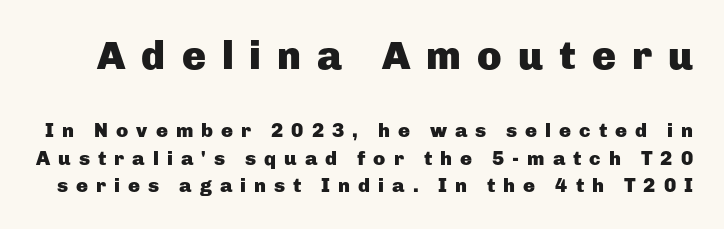
The image shows 40 px heavy sans-serif type, upright; set normal line spacing (1.38x), unusually wide letter spacing (+0.4 em), not underlined; the first (top) block is 2.0x larger; low stroke contrast and a medium x-height.
